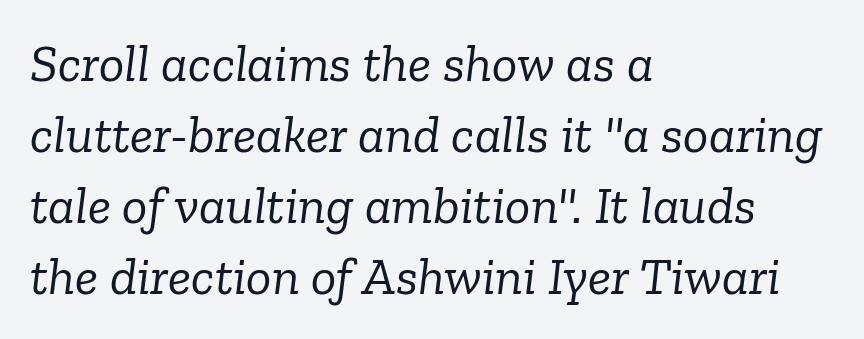
{"serif": "yes", "italic": "yes", "lean": "right", "slant_degrees": 6, "bold": "no", "weight": "light", "width": "normal", "stroke_contrast": "low", "x_height": "medium", "monospaced": "no", "underline": "no", "align": "left", "line_spacing": "normal", "line_spacing_ratio": 1.34, "letter_spacing": "normal", "letter_spacing_em": 0.0, "glyph_px": 53}
